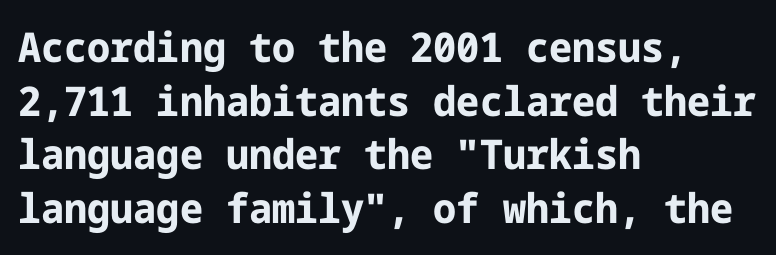
The image shows 41 px bold sans-serif type, upright; set left-aligned, normal line spacing (1.31x), normal letter spacing, not underlined; low stroke contrast and a medium x-height.
